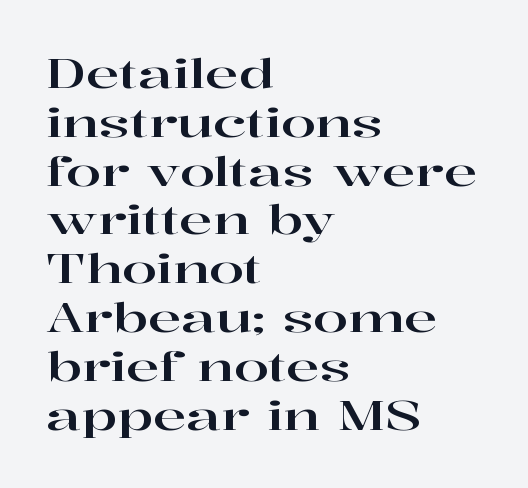
The rendering shows small feet on the letterforms — a serif design. Looks like regular typesetting: each glyph gets only the width it needs. Just letters on the line, the space beneath them empty. The paragraph shown leans on its left margin.
